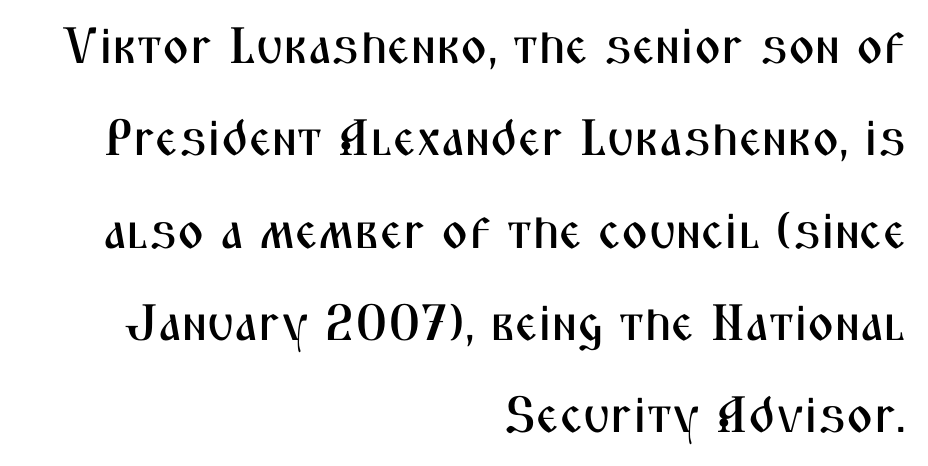
Q: Is the text italic (slanted)? A: No, it is upright.
Q: Is the typeface a serif or a sans-serif typeface? A: Sans-serif.
Q: Is the text underlined? A: No.
Q: How is the paragraph aligned? A: Right-aligned.
Q: Is the spacing between letters normal or unusually wide? A: Normal.
Q: Width (condensed, normal, or wide)? A: Condensed.
Q: Stroke contrast? A: Medium.
Q: x-height? A: Medium.
Q: Monospaced? A: No.
